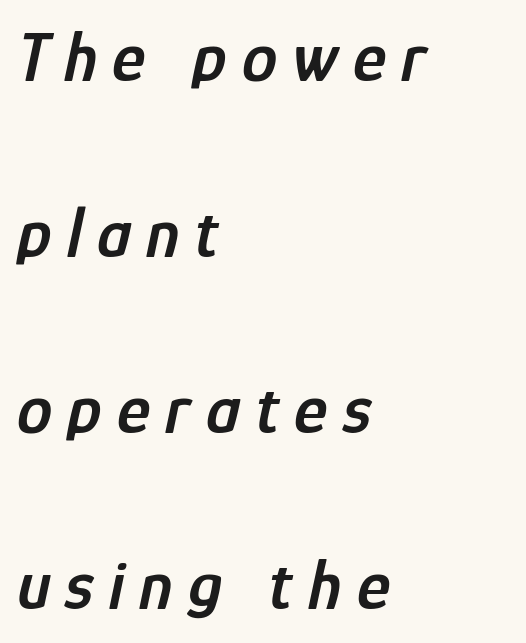
Q: Is the text bold? A: Semi-bold.
Q: Is the text italic (slanted)? A: Yes, it leans right by about 12 degrees.
Q: Is the text underlined? A: No.
Q: How is the paragraph aligned? A: Left-aligned.
Q: Is the spacing between letters normal or unusually wide? A: Unusually wide.
Q: Is the spacing between lines tight, normal or loose? A: Loose.
Q: Width (condensed, normal, or wide)? A: Condensed.
Q: Stroke contrast? A: Low.
Q: x-height? A: Medium.
Q: Monospaced? A: No.
